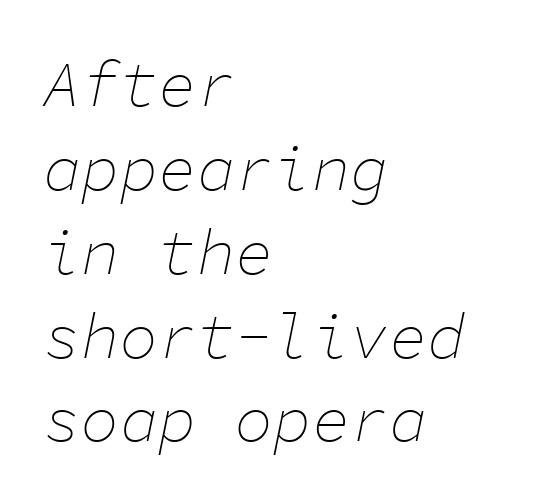
{"italic": "yes", "lean": "right", "slant_degrees": 11, "bold": "no", "weight": "thin", "width": "normal", "stroke_contrast": "low", "x_height": "medium", "monospaced": "yes", "underline": "no", "align": "left", "line_spacing": "normal", "line_spacing_ratio": 1.31, "letter_spacing": "normal", "letter_spacing_em": 0.0, "glyph_px": 64}
